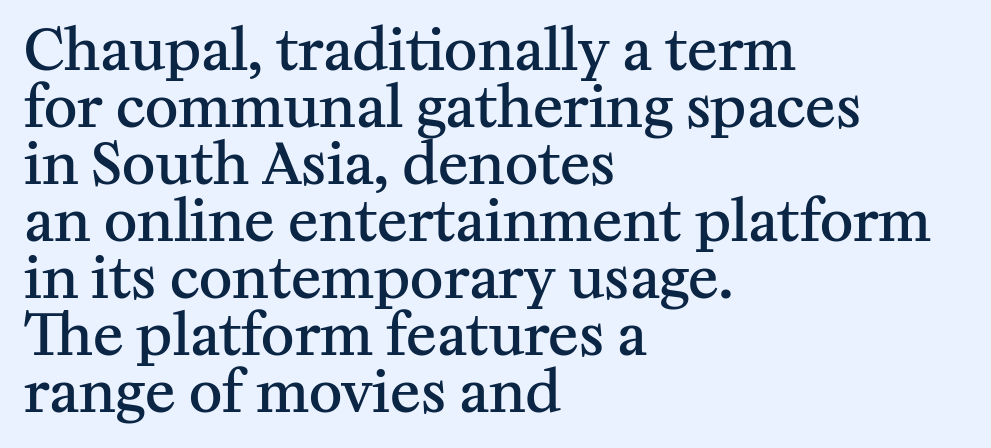
{"serif": "yes", "italic": "no", "bold": "semi", "weight": "semibold", "width": "normal", "stroke_contrast": "medium", "x_height": "medium", "monospaced": "no", "underline": "no", "align": "left", "line_spacing": "tight", "line_spacing_ratio": 1.0, "letter_spacing": "normal", "letter_spacing_em": 0.0, "glyph_px": 57}
